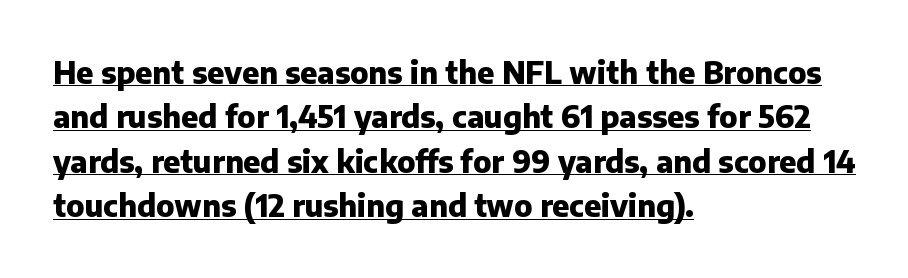
Like a heading marked for emphasis, these lines bear an underscore. A typesetter would call this proportional, since set widths differ per character. Does the copy run flush right? No — it runs flush left. Each word holds together tightly as a unit, with standard inter-letter gaps. Ascenders rise straight up at ninety degrees. In terms of leading, this rendering sits right in the middle.
